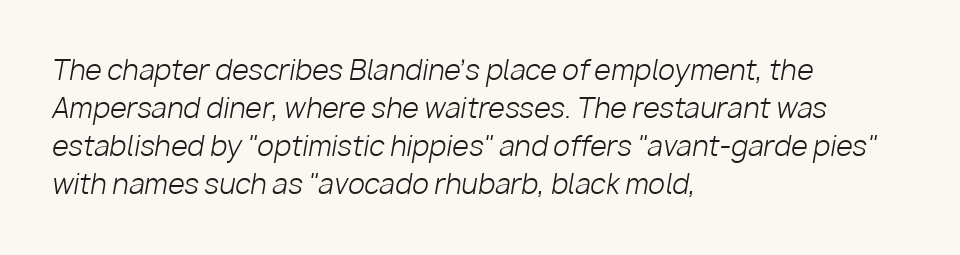
The image shows 27 px text type, italic (leaning right); set left-aligned, normal line spacing (1.41x), normal letter spacing, not underlined.
